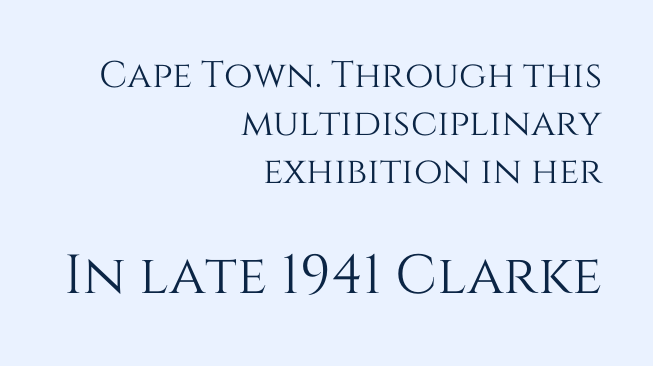
The leading is moderate, giving the passage an even texture. How are the letters spaced? Ordinarily, with no added tracking. Do the characters align in a grid? No, the font is proportional. Right-aligned paragraph, ragged on the left. The string is rendered with underlining switched off. Which of the two is more prominent by size? The second, at the bottom.
